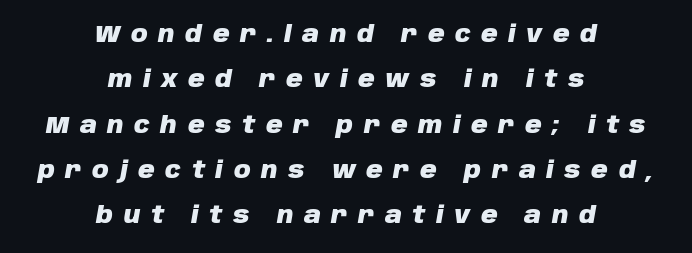
Notice how the passage keeps no hard edge, just a central spine. The specimen omits any rule beneath the text block's lines. Stroke thickness is high; the sample reads as a true bold. Substantial extra tracking has been applied to these lines. Line spacing here is loose.
